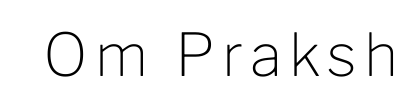
Note: no serifs on the glyphs. A roman cut, with each character standing at attention. No chunkiness to these letters — they're not bold. The rendering uses natural spacing where letterforms have individual widths. Underline: absent.
